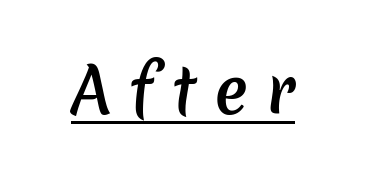
The image shows 62 px semibold sans-serif type; set unusually wide letter spacing (+0.29 em), underlined; low stroke contrast and a medium x-height.
